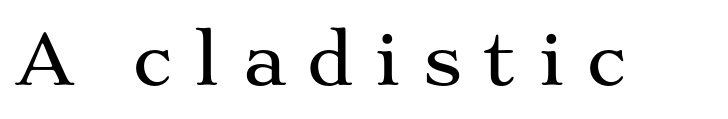
The specimen reads as upright at a glance. Someone cranked the tracking dial way up on this one. The rendering shows small feet on the letterforms — a serif design. Has an underline been added? It has not. These lines are rendered in a variable-pitch font.
